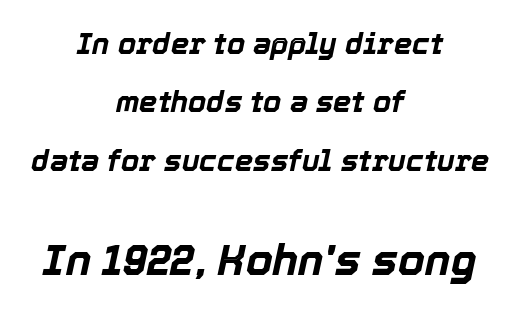
Q: Is the text bold? A: Yes.
Q: Is the text italic (slanted)? A: Yes, it leans right by about 12 degrees.
Q: Is the text underlined? A: No.
Q: How is the paragraph aligned? A: Centered.
Q: Is the spacing between letters normal or unusually wide? A: Normal.
Q: Is the spacing between lines tight, normal or loose? A: Loose.
Q: Which block of text is set in a larger size, the first (top) or the second (bottom)? A: The second (bottom) one.
Q: Width (condensed, normal, or wide)? A: Normal.
Q: x-height? A: Medium.
Q: Monospaced? A: No.
